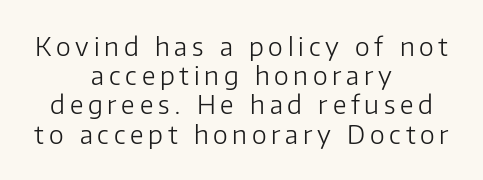
Q: Is the text bold? A: No.
Q: Is the text italic (slanted)? A: No, it is upright.
Q: Is the text underlined? A: No.
Q: How is the paragraph aligned? A: Centered.
